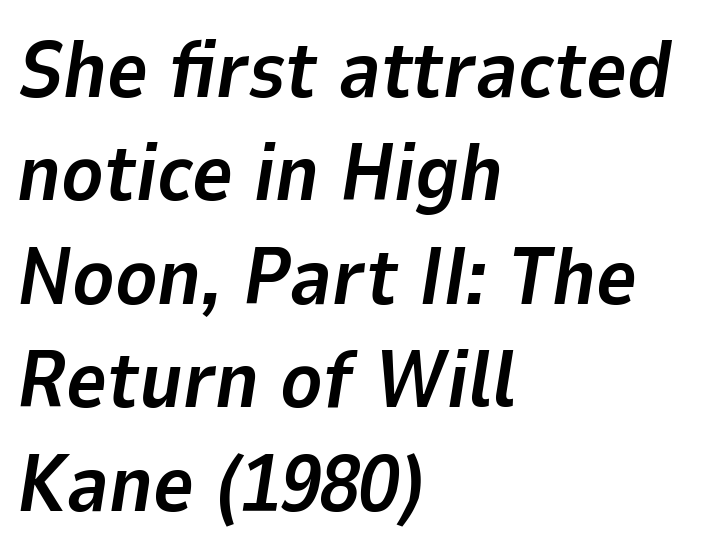
The image shows 79 px bold type, italic (leaning right); set left-aligned, normal line spacing (1.31x), normal letter spacing, not underlined; low stroke contrast and a medium x-height.
